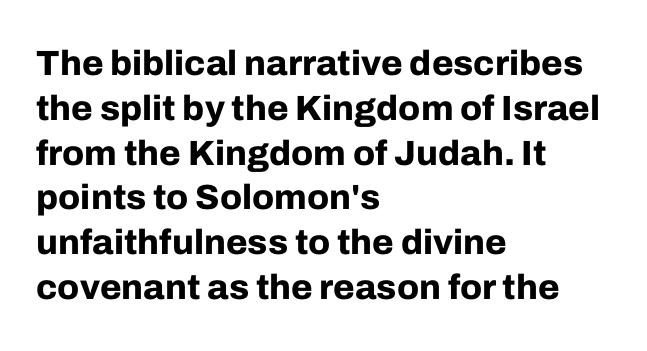
{"serif": "no", "italic": "no", "bold": "yes", "weight": "bold", "width": "normal", "stroke_contrast": "low", "x_height": "medium", "monospaced": "no", "underline": "no", "align": "left", "line_spacing": "normal", "line_spacing_ratio": 1.28, "letter_spacing": "normal", "letter_spacing_em": 0.0, "glyph_px": 35}
